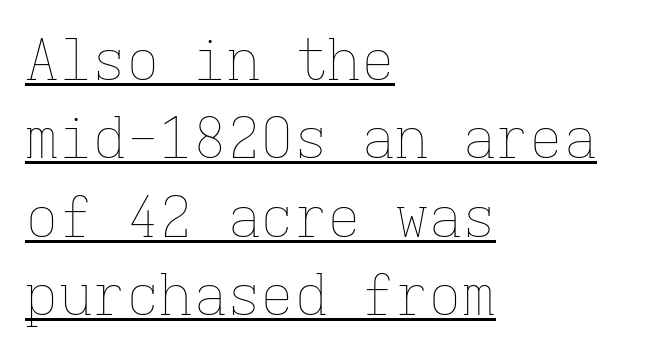
{"italic": "no", "bold": "no", "weight": "thin", "width": "normal", "stroke_contrast": "low", "x_height": "medium", "monospaced": "yes", "underline": "yes", "align": "left", "line_spacing": "normal", "line_spacing_ratio": 1.4, "letter_spacing": "normal", "letter_spacing_em": 0.0, "glyph_px": 56}
